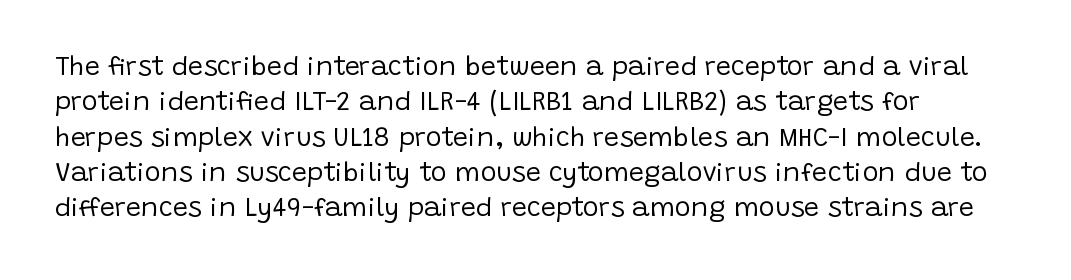
{"italic": "no", "bold": "no", "underline": "no", "line_spacing": "normal", "line_spacing_ratio": 1.31, "letter_spacing": "normal", "letter_spacing_em": 0.0, "glyph_px": 27}
